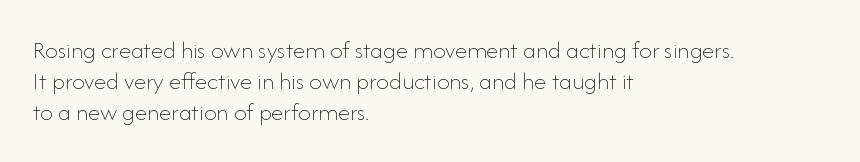
The image shows 25 px text type, upright; set left-aligned, line spacing 1.24x, normal letter spacing, not underlined.
